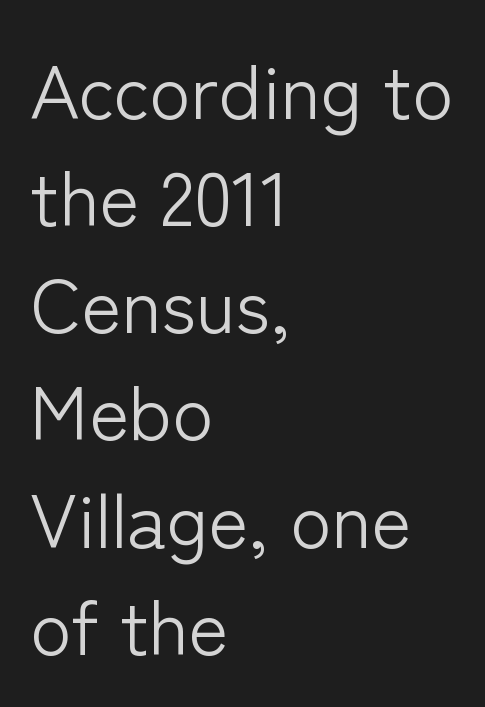
Posture: straight, roman, zero tilt. This is not heavy type; no bold has been used. The font family rendered here belongs to the sans-serif group. What's the leading like? Ordinary, nothing unusual. Nobody touched the tracking dial on this one.
